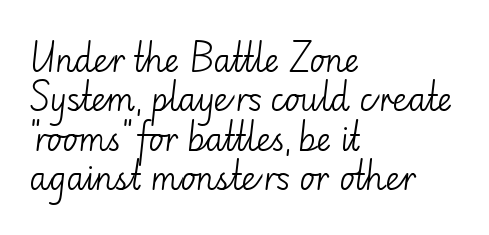
The image shows 32 px light sans-serif type; set left-aligned, line spacing 1.23x, normal letter spacing, not underlined; low stroke contrast and a small x-height.
